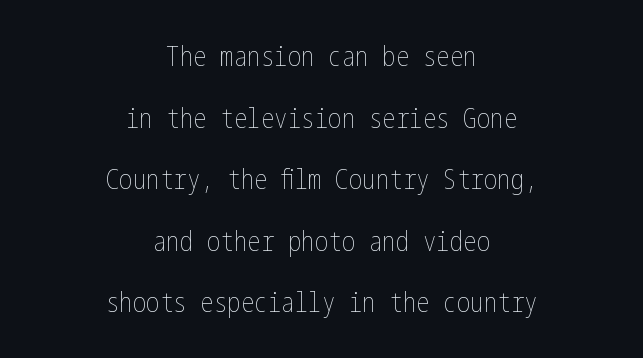
Q: Is the text bold? A: No.
Q: Is the text italic (slanted)? A: No, it is upright.
Q: Is the text underlined? A: No.
Q: How is the paragraph aligned? A: Centered.
Q: Is the spacing between letters normal or unusually wide? A: Normal.
Q: Is the spacing between lines tight, normal or loose? A: Loose.
